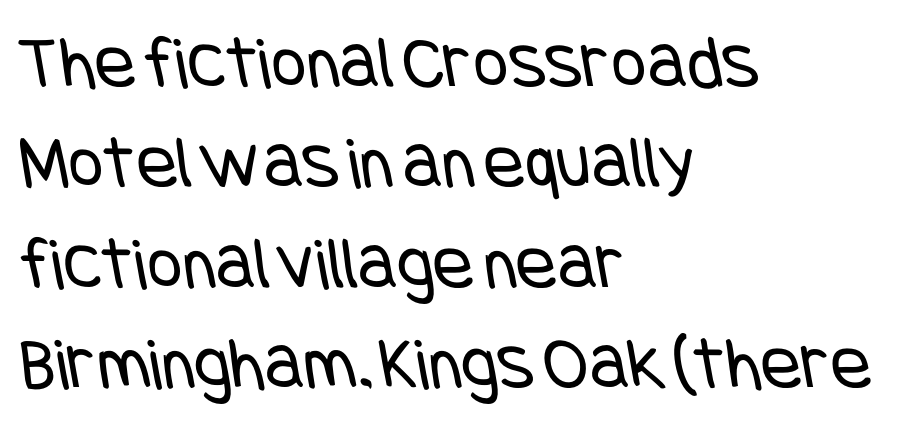
{"serif": "no", "bold": "no", "weight": "regular", "width": "condensed", "stroke_contrast": "low", "x_height": "large", "underline": "no", "align": "left", "line_spacing": "normal", "line_spacing_ratio": 1.32, "letter_spacing": "normal", "letter_spacing_em": 0.0, "glyph_px": 76}
